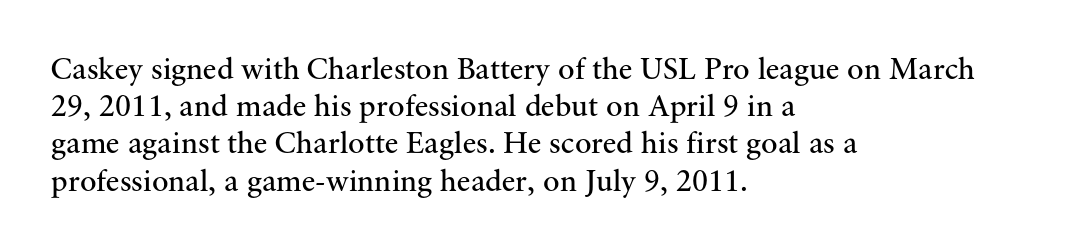
Q: Is the text bold? A: No.
Q: Is the text italic (slanted)? A: No, it is upright.
Q: Is the typeface a serif or a sans-serif typeface? A: Serif.
Q: Is the text underlined? A: No.
Q: How is the paragraph aligned? A: Left-aligned.
Q: Is the spacing between letters normal or unusually wide? A: Normal.
Q: Width (condensed, normal, or wide)? A: Normal.
Q: Stroke contrast? A: Medium.
Q: x-height? A: Small.
Q: Monospaced? A: No.
